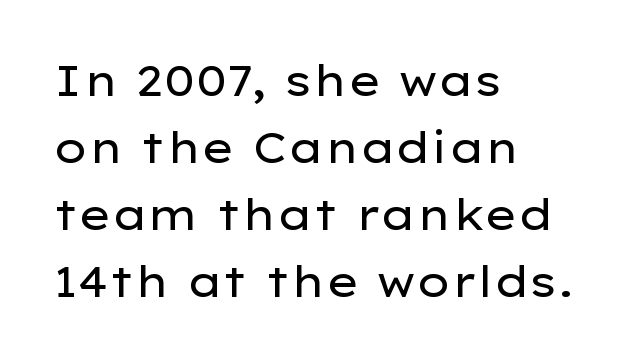
The image shows 43 px regular-weight, wide sans-serif type, upright; set left-aligned, normal line spacing (1.56x), normal letter spacing, not underlined; low stroke contrast and a medium x-height.
